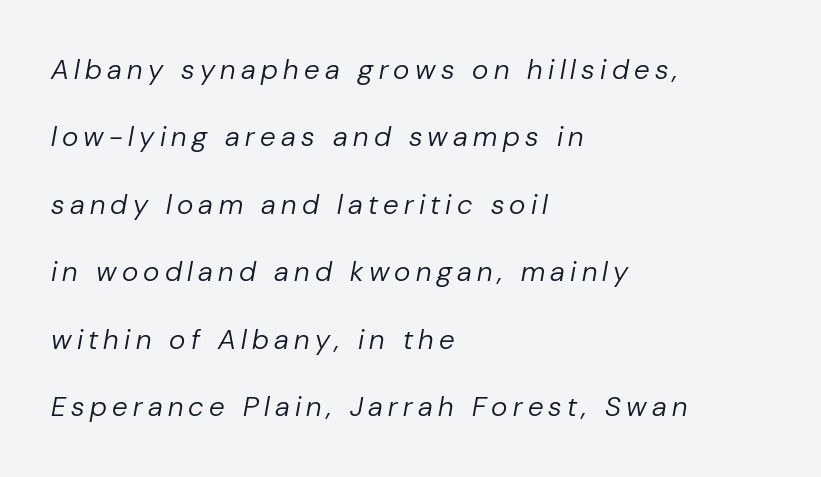
The image shows 28 px regular-weight type, italic (leaning right); set left-aligned, loose line spacing (2.41x), not underlined; low stroke contrast and a medium x-height.
